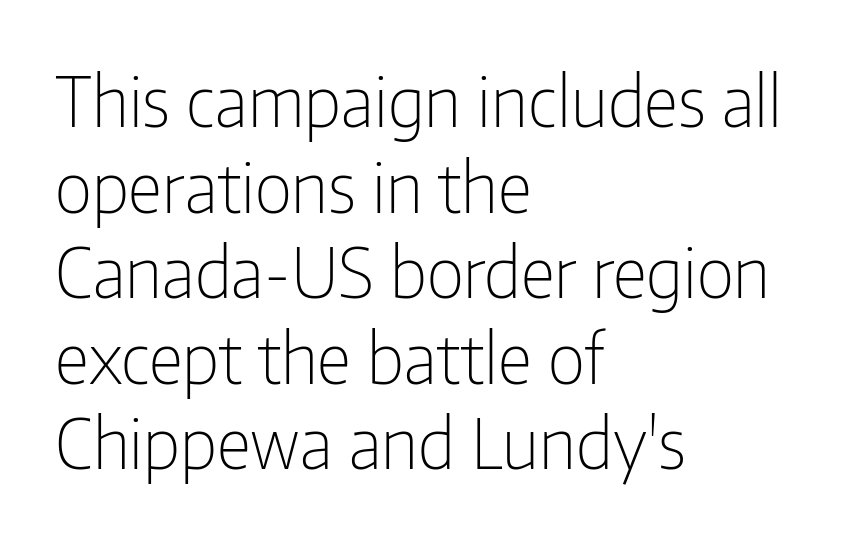
The image shows 69 px light, condensed sans-serif type, upright; set left-aligned, line spacing 1.24x, normal letter spacing, not underlined; low stroke contrast and a medium x-height.
